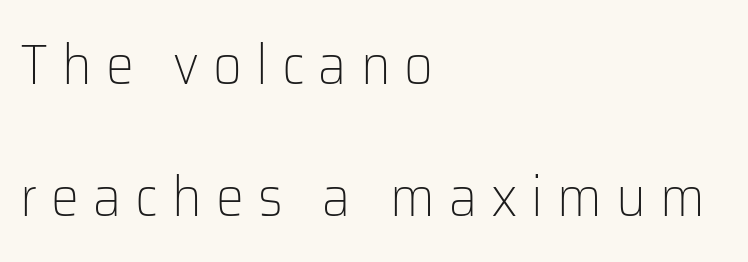
The image shows 56 px light sans-serif type, upright; set left-aligned, loose line spacing (2.36x), unusually wide letter spacing (+0.25 em), not underlined; low stroke contrast and a medium x-height.
